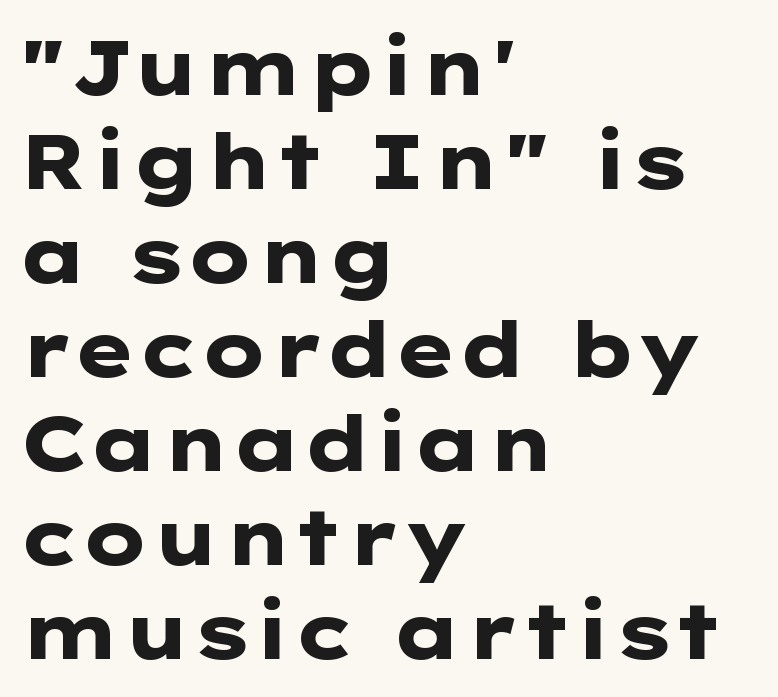
{"serif": "no", "italic": "no", "bold": "yes", "weight": "heavy", "width": "wide", "stroke_contrast": "low", "x_height": "medium", "underline": "no", "align": "left", "line_spacing_ratio": 1.22, "letter_spacing": "normal", "letter_spacing_em": 0.0, "glyph_px": 77}
